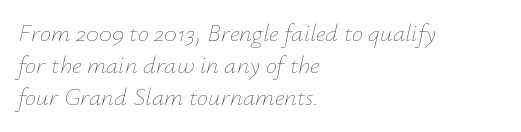
Q: Is the text bold? A: No.
Q: Is the text italic (slanted)? A: Yes, it leans right by about 12 degrees.
Q: Is the text underlined? A: No.
Q: How is the paragraph aligned? A: Left-aligned.
Q: Is the spacing between letters normal or unusually wide? A: Normal.
Q: Is the spacing between lines tight, normal or loose? A: Normal.
